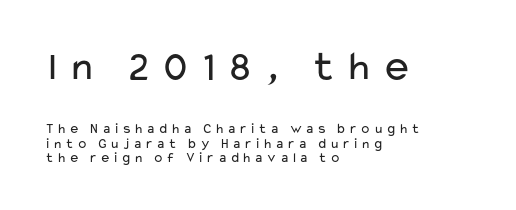
{"serif": "no", "italic": "no", "bold": "no", "weight": "regular", "width": "wide", "stroke_contrast": "low", "x_height": "medium", "monospaced": "no", "underline": "no", "align": "left", "line_spacing": "tight", "line_spacing_ratio": 1.02, "larger_block": "first", "size_ratio": 3.0, "glyph_px": 42}
